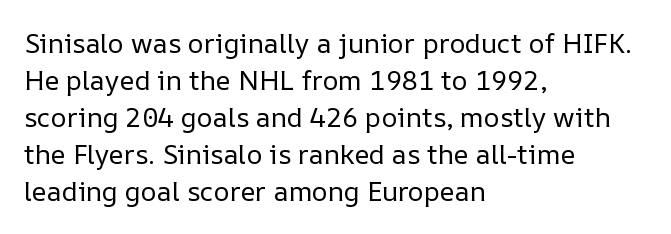
{"italic": "no", "bold": "no", "underline": "no", "align": "left", "line_spacing": "normal", "line_spacing_ratio": 1.37, "letter_spacing": "normal", "letter_spacing_em": 0.0, "glyph_px": 27}
